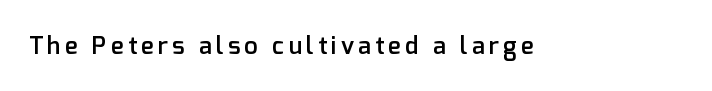
{"italic": "no", "bold": "semi", "underline": "no", "glyph_px": 24}
